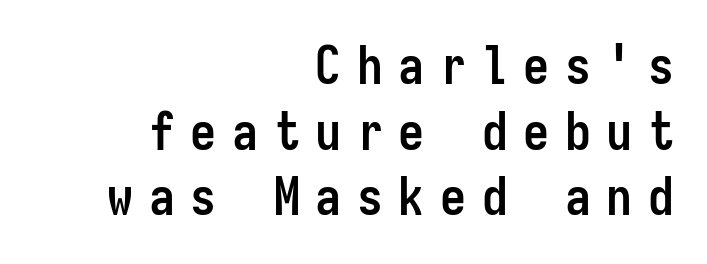
Q: Is the text bold? A: Yes.
Q: Is the text italic (slanted)? A: No, it is upright.
Q: Is the typeface a serif or a sans-serif typeface? A: Sans-serif.
Q: Is the text underlined? A: No.
Q: How is the paragraph aligned? A: Right-aligned.
Q: Is the spacing between letters normal or unusually wide? A: Unusually wide.
Q: Is the spacing between lines tight, normal or loose? A: Normal.
Q: Width (condensed, normal, or wide)? A: Condensed.
Q: Stroke contrast? A: Low.
Q: x-height? A: Medium.
Q: Monospaced? A: Yes.
